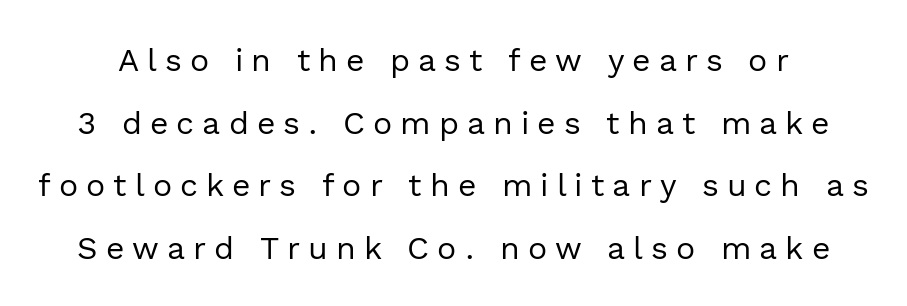
The image shows 32 px regular-weight sans-serif type, upright; set loose line spacing (1.96x), unusually wide letter spacing (+0.25 em), not underlined; a medium x-height.
